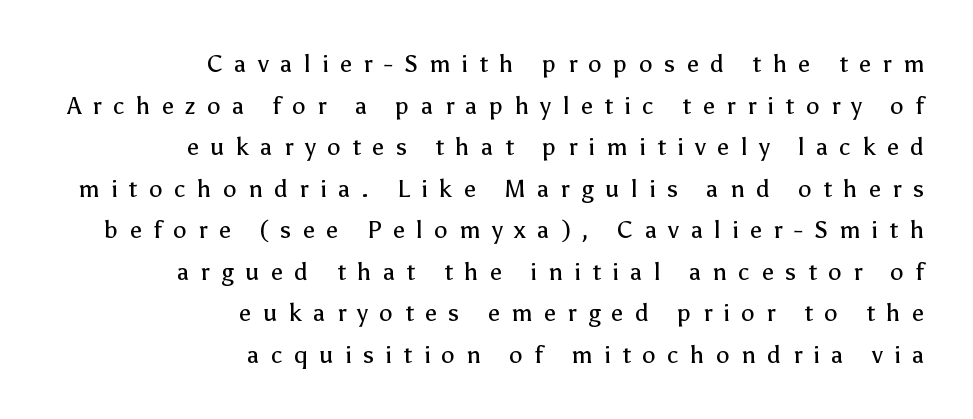
{"italic": "no", "bold": "no", "underline": "no", "align": "right", "line_spacing_ratio": 1.73, "letter_spacing": "wide", "letter_spacing_em": 0.48, "glyph_px": 24}
